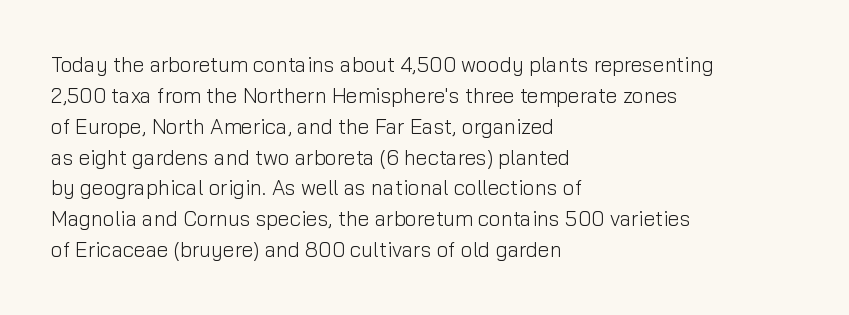
The image shows 21 px text type, upright; set left-aligned, normal line spacing (1.47x), normal letter spacing, not underlined.
